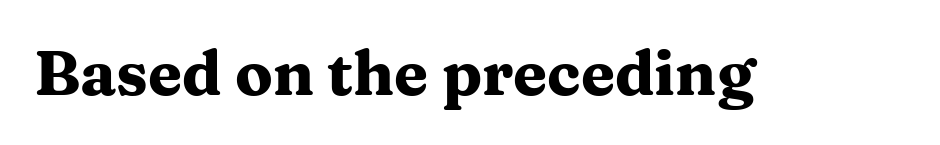
{"serif": "yes", "italic": "no", "bold": "yes", "weight": "heavy", "width": "wide", "stroke_contrast": "medium", "x_height": "medium", "monospaced": "no", "underline": "no", "letter_spacing": "normal", "letter_spacing_em": 0.0, "glyph_px": 62}
